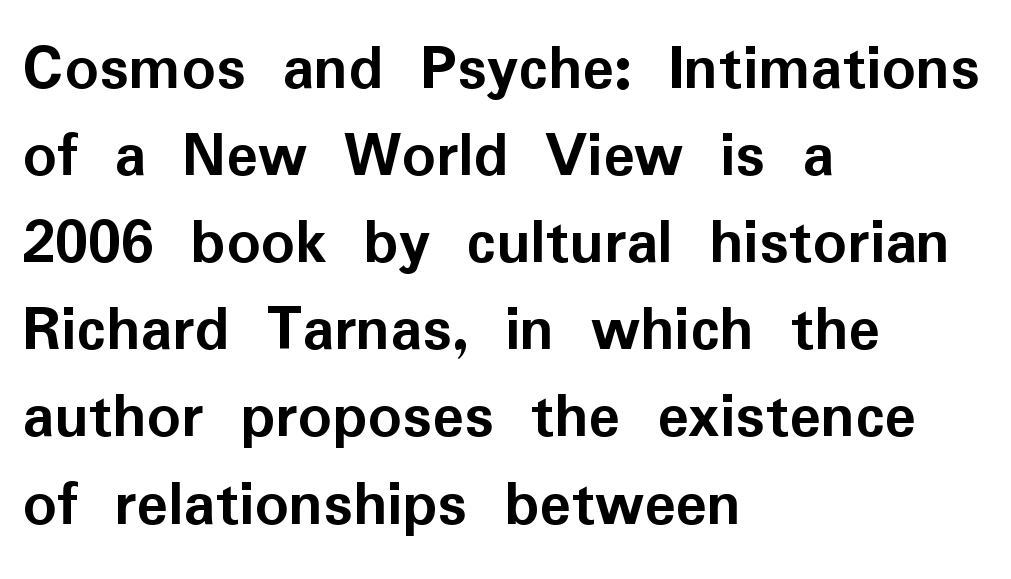
Nothing unusual about the tracking: characters are spaced as the font intends. The specimen omits any rule beneath the text block's lines. The text block is weighted toward the left margin, trailing off unevenly rightward. These lines are rendered in a variable-pitch font. Check where the strokes stop: nothing finishes them off — pure sans.
